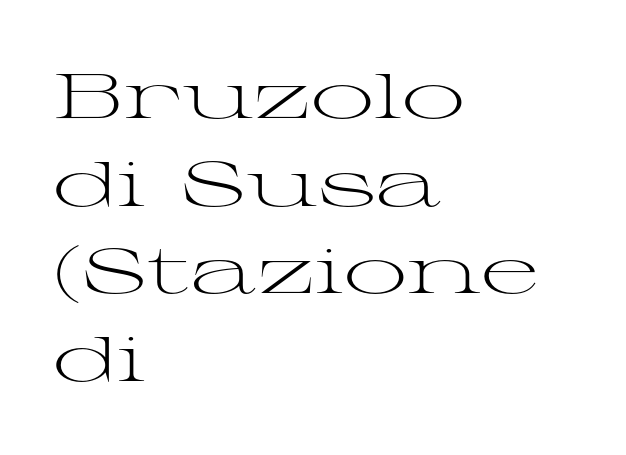
Think of a printed novel: that variable character pitch is what you see here. Each row of text sits above clean, open space. The letters stand straight up with perfectly vertical stems. One-word summary of the alignment: left. Horizontal bands of white between lines are of average thickness.
